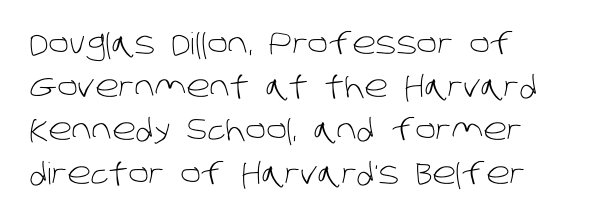
{"serif": "no", "bold": "no", "weight": "light", "width": "normal", "stroke_contrast": "low", "x_height": "large", "monospaced": "no", "underline": "no", "align": "left", "line_spacing": "normal", "line_spacing_ratio": 1.44, "letter_spacing": "normal", "letter_spacing_em": 0.0, "glyph_px": 30}
